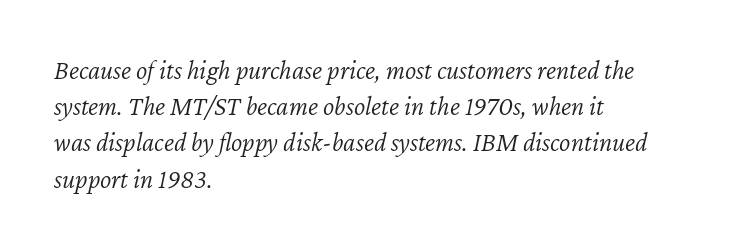
{"italic": "yes", "lean": "right", "slant_degrees": 12, "bold": "no", "underline": "no", "align": "left", "line_spacing": "normal", "line_spacing_ratio": 1.34, "letter_spacing": "normal", "letter_spacing_em": 0.0, "glyph_px": 27}
